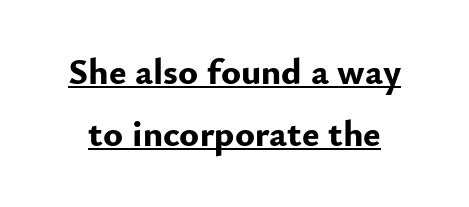
The image shows 37 px bold sans-serif type, upright; set normal line spacing (1.67x), normal letter spacing, underlined; low stroke contrast and a small x-height.
